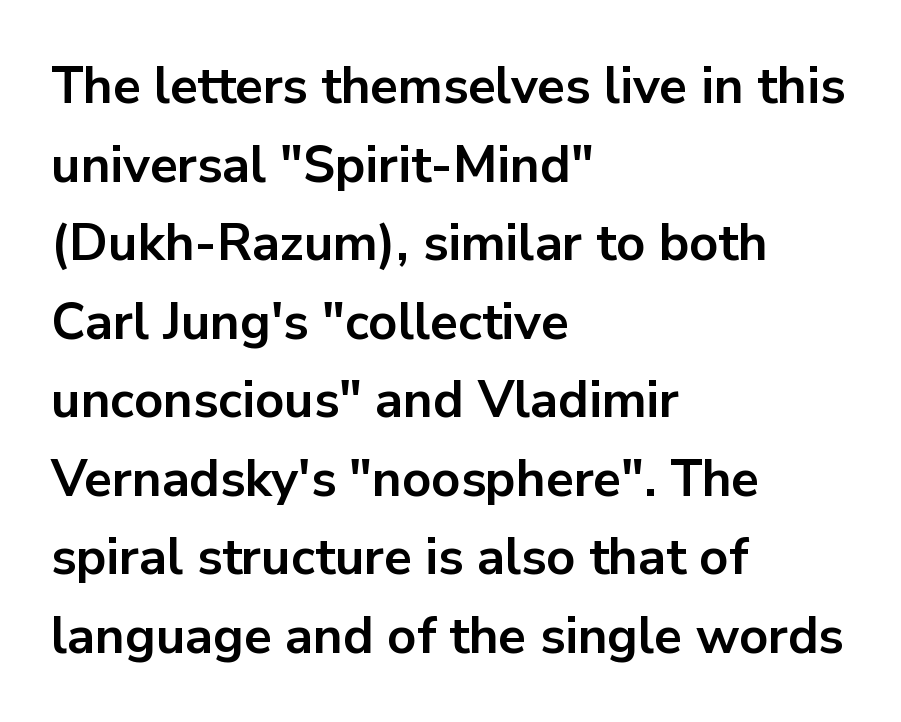
Q: Is the text bold? A: Yes.
Q: Is the text italic (slanted)? A: No, it is upright.
Q: Is the typeface a serif or a sans-serif typeface? A: Sans-serif.
Q: Is the text underlined? A: No.
Q: How is the paragraph aligned? A: Left-aligned.
Q: Is the spacing between letters normal or unusually wide? A: Normal.
Q: Is the spacing between lines tight, normal or loose? A: Normal.
Q: Width (condensed, normal, or wide)? A: Normal.
Q: Stroke contrast? A: Low.
Q: x-height? A: Medium.
Q: Monospaced? A: No.
